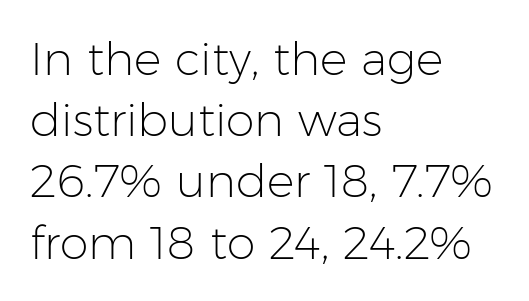
Q: Is the text bold? A: No.
Q: Is the text italic (slanted)? A: No, it is upright.
Q: Is the typeface a serif or a sans-serif typeface? A: Sans-serif.
Q: Is the text underlined? A: No.
Q: How is the paragraph aligned? A: Left-aligned.
Q: Is the spacing between letters normal or unusually wide? A: Normal.
Q: Is the spacing between lines tight, normal or loose? A: Normal.
Q: Width (condensed, normal, or wide)? A: Normal.
Q: Stroke contrast? A: Low.
Q: x-height? A: Medium.
Q: Monospaced? A: No.
